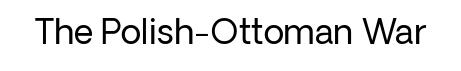
{"serif": "no", "italic": "no", "bold": "no", "weight": "regular", "width": "normal", "stroke_contrast": "low", "x_height": "medium", "monospaced": "no", "underline": "no", "letter_spacing": "normal", "letter_spacing_em": 0.0, "glyph_px": 34}
